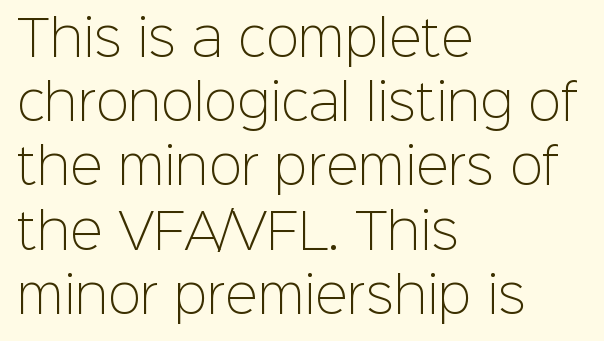
{"serif": "no", "italic": "no", "bold": "no", "weight": "light", "width": "normal", "stroke_contrast": "low", "x_height": "medium", "monospaced": "no", "underline": "no", "align": "left", "line_spacing": "normal", "line_spacing_ratio": 1.31, "letter_spacing": "normal", "letter_spacing_em": 0.0, "glyph_px": 49}
